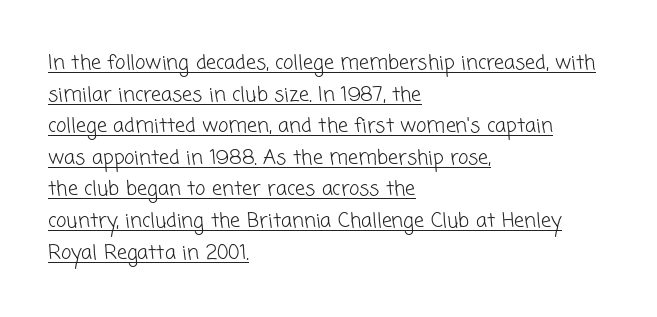
{"bold": "no", "underline": "yes", "align": "left", "line_spacing": "normal", "line_spacing_ratio": 1.58, "letter_spacing": "normal", "letter_spacing_em": 0.0, "glyph_px": 20}
